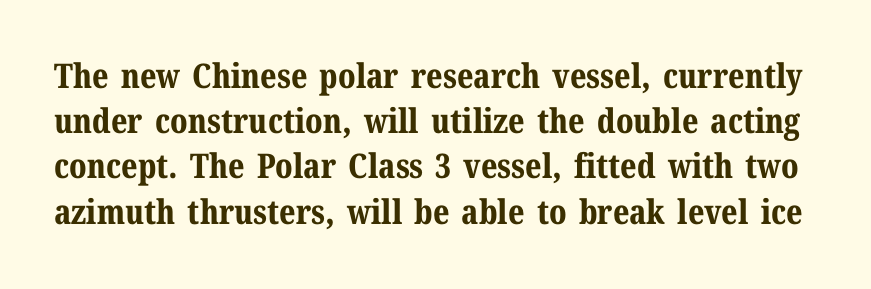
Designer's note — italics off, roman on. Decoration check: the copy has no underline. The designer went with a serif here, giving each stem small feet. Students, observe: this is what conventionally led text looks like. Set as a true bold cut, around the 700 mark.
